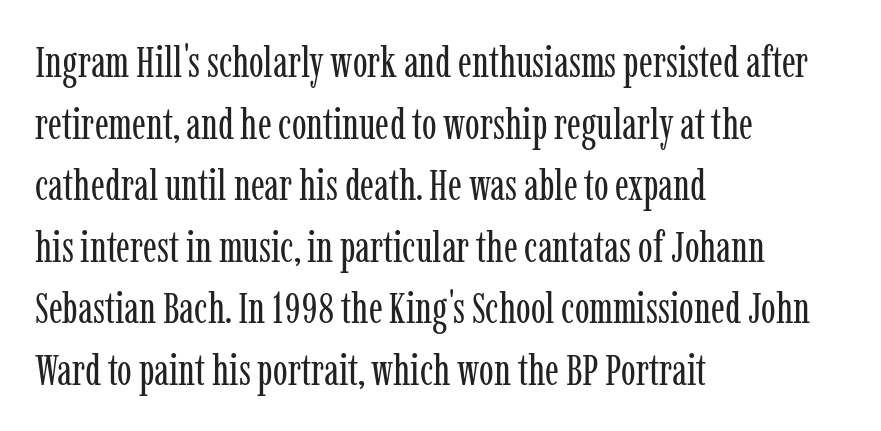
These lines keep a tight, regular rhythm from letter to letter. Look at the bottom of the vertical strokes: they flare into serifs here. The weight would be labelled regular, book, light, or lighter still. Letters rest on an invisible, unmarked baseline.
